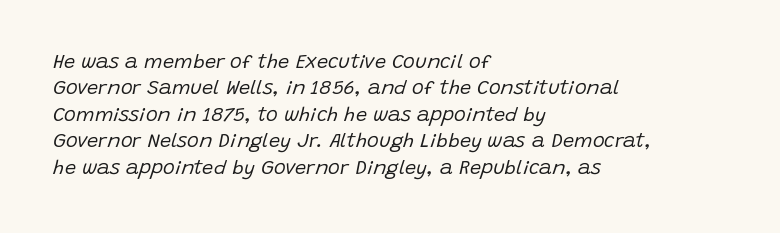
The image shows 20 px text type, italic (leaning right); set left-aligned, normal line spacing (1.32x), normal letter spacing, not underlined.
